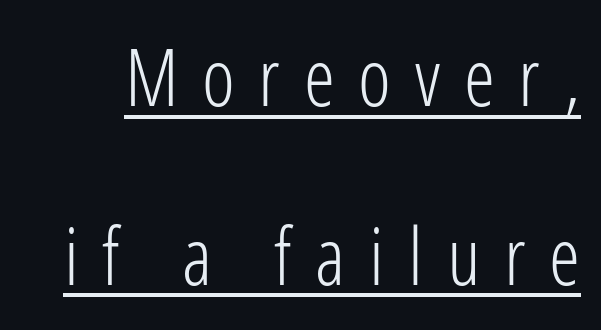
The image shows 79 px light, condensed sans-serif type, upright; set loose line spacing (2.26x), unusually wide letter spacing (+0.3 em), underlined; low stroke contrast and a medium x-height.
